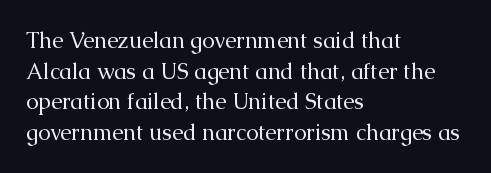
Here the glyphs are tracked normally, forming tight word shapes. This sample keeps an unexceptional amount of space between lines. Every character sits straight up, as roman type does. Each stroke keeps to a modest, everyday thickness or less. This rendering uses left alignment, leaving the right contour irregular. Descenders are the only things crossing below the line.
